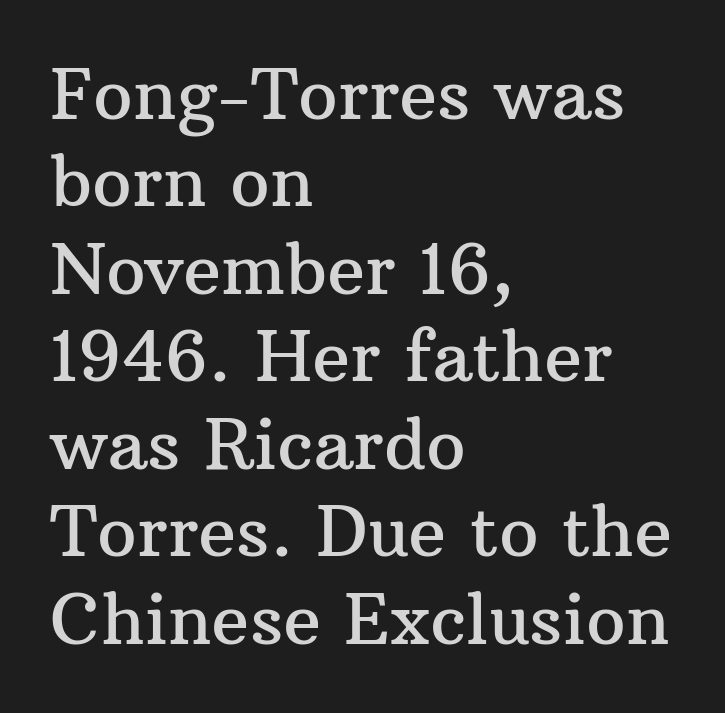
{"serif": "yes", "italic": "no", "width": "normal", "stroke_contrast": "medium", "x_height": "medium", "monospaced": "no", "underline": "no", "align": "left", "line_spacing": "normal", "line_spacing_ratio": 1.25, "letter_spacing": "normal", "letter_spacing_em": 0.0, "glyph_px": 70}
